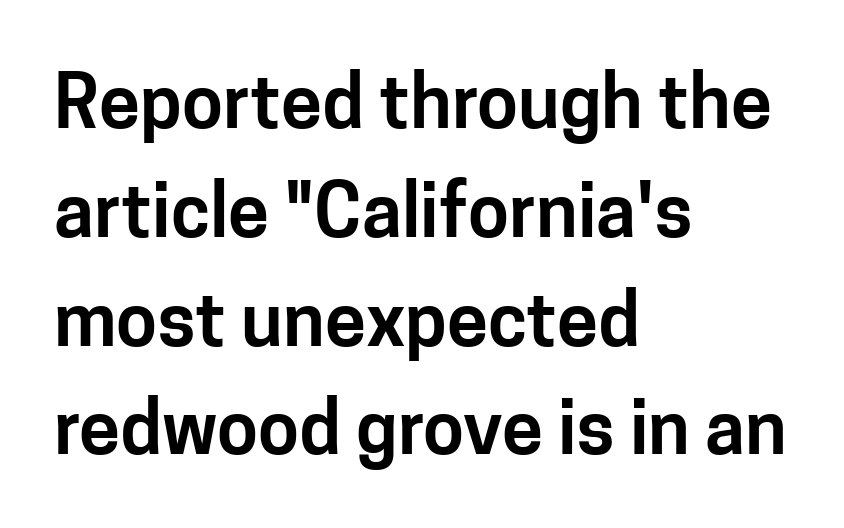
These lines stack with their left ends in a neat column. These lines are rendered in a variable-pitch font. In terms of leading, this rendering sits right in the middle. A typesetter would label this face a sans. A bare baseline throughout the passage. The axis of the letterforms is exactly vertical.
